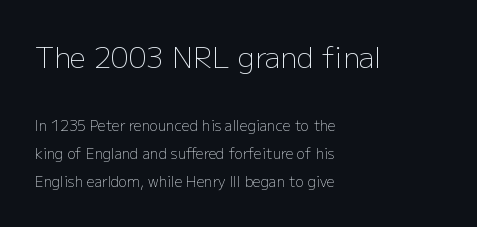
The image shows 28 px light sans-serif type, upright; set left-aligned, loose line spacing (2.01x), normal letter spacing, not underlined; the first (top) block is 2.0x larger; low stroke contrast and a medium x-height.
